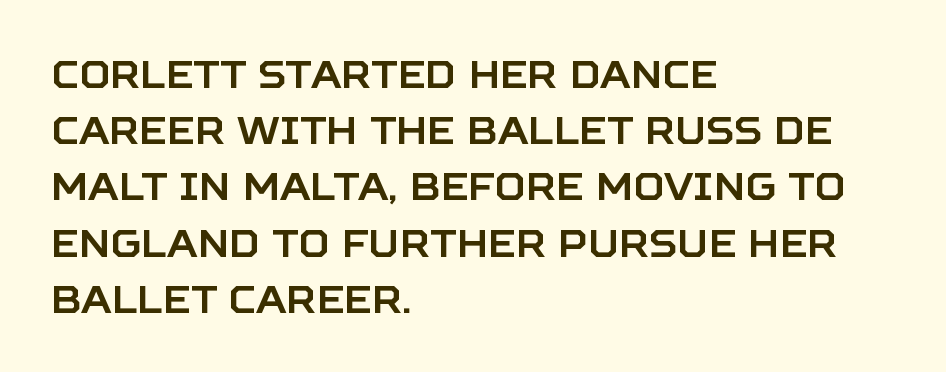
Decoration check: the copy has no underline. Each new line begins a customary step beneath the previous one. The typeface chosen for these lines omits serifs. Which margin do the lines hug? The left one — the right edge is uneven.
